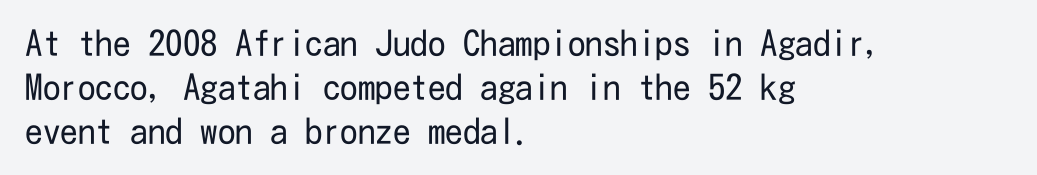
The image shows 35 px regular-weight, condensed sans-serif type, upright; set left-aligned, normal line spacing (1.26x), normal letter spacing, not underlined; low stroke contrast and a medium x-height.
